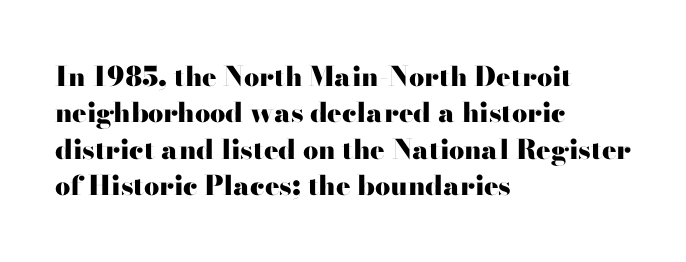
The image shows 27 px bold type, upright; set left-aligned, normal line spacing (1.35x), normal letter spacing, not underlined.
